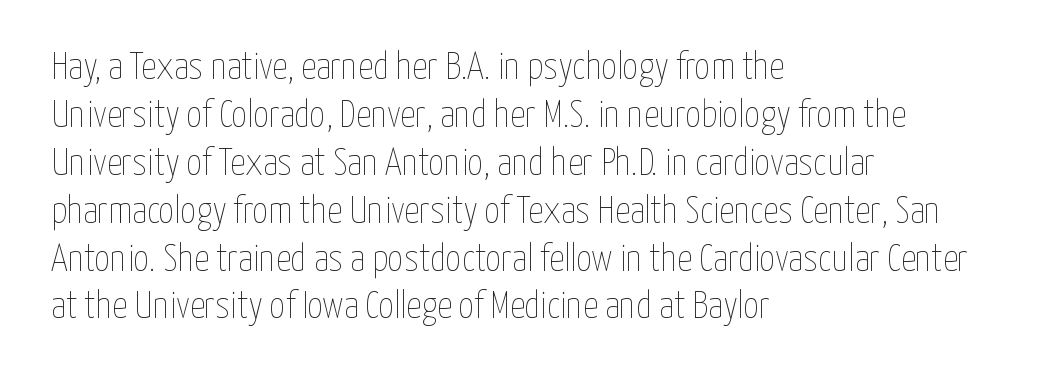
The image shows 38 px thin, condensed type, upright; set left-aligned, normal line spacing (1.26x), normal letter spacing, not underlined; low stroke contrast and a medium x-height.
